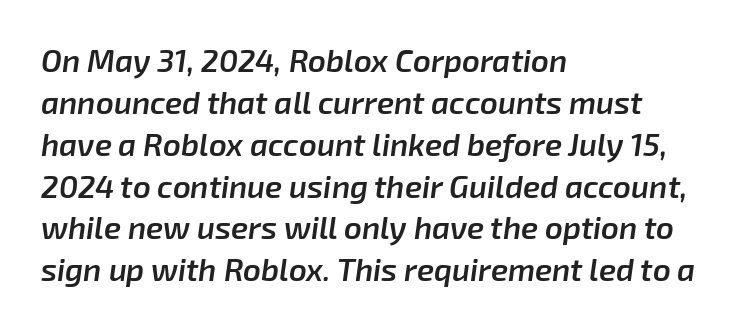
The face used here is rendered with its standard letterfit. Summary of vertical rhythm: regular, with standard interline spacing. Do the characters align in a grid? No, the font is proportional. This sample is left-justified, so line endings fall wherever the words run out. Quick note: underline off.
